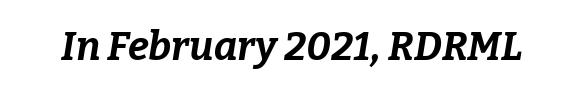
The image shows 40 px bold type, italic (leaning right); set normal letter spacing, not underlined; low stroke contrast and a medium x-height.
